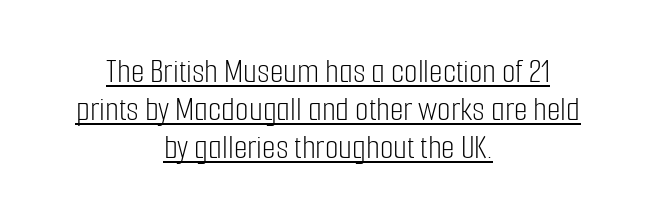
Q: Is the text bold? A: No.
Q: Is the text italic (slanted)? A: No, it is upright.
Q: Is the typeface a serif or a sans-serif typeface? A: Sans-serif.
Q: Is the text underlined? A: Yes.
Q: How is the paragraph aligned? A: Centered.
Q: Is the spacing between letters normal or unusually wide? A: Normal.
Q: Is the spacing between lines tight, normal or loose? A: Tight.
Q: Width (condensed, normal, or wide)? A: Condensed.
Q: Stroke contrast? A: Low.
Q: x-height? A: Medium.
Q: Monospaced? A: No.
